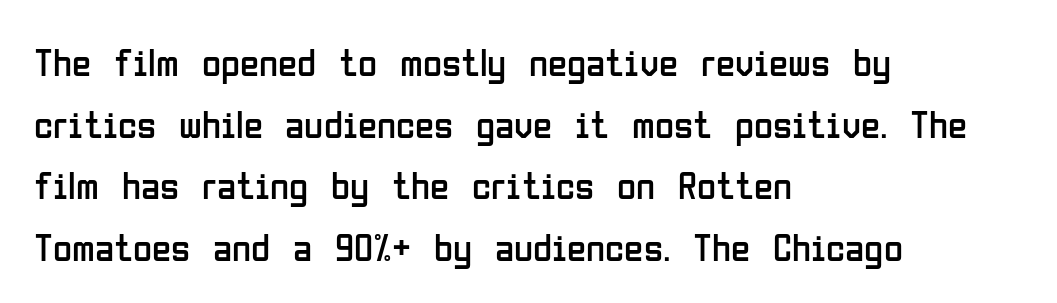
The image shows 39 px regular-weight, condensed sans-serif type, upright; set left-aligned, normal line spacing (1.58x), normal letter spacing, not underlined; low stroke contrast and a medium x-height.
